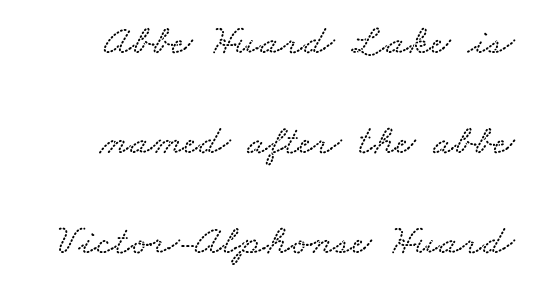
Honestly, there is no underline to notice here at all. Students, observe: this is what heavily led, spacious text looks like. Compared with typical body copy, the letter spacing here is the same. Is the block centered? No — it sits flush against the right margin. The face used here is proportionally spaced, like ordinary book or web type.
